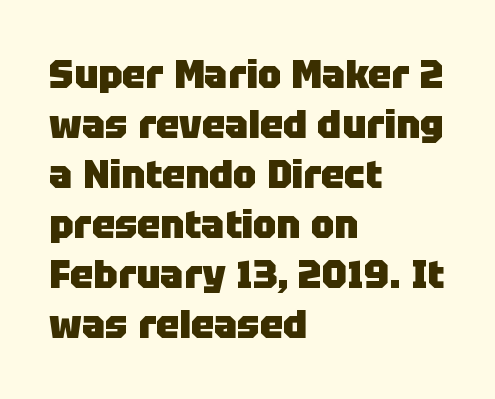
Q: Is the text bold? A: Yes.
Q: Is the text italic (slanted)? A: No, it is upright.
Q: Is the typeface a serif or a sans-serif typeface? A: Sans-serif.
Q: Is the text underlined? A: No.
Q: How is the paragraph aligned? A: Left-aligned.
Q: Is the spacing between letters normal or unusually wide? A: Normal.
Q: Is the spacing between lines tight, normal or loose? A: Normal.
Q: Width (condensed, normal, or wide)? A: Normal.
Q: Stroke contrast? A: Low.
Q: x-height? A: Large.
Q: Monospaced? A: No.
